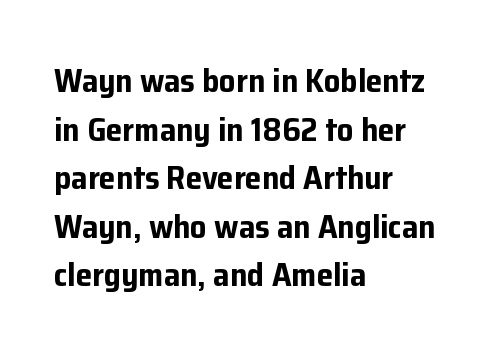
Note: no serifs on the glyphs. The letters stand straight up with perfectly vertical stems. Weight check: bold — yes, fully. The letters advance in unequal steps, a hallmark of proportional type.
